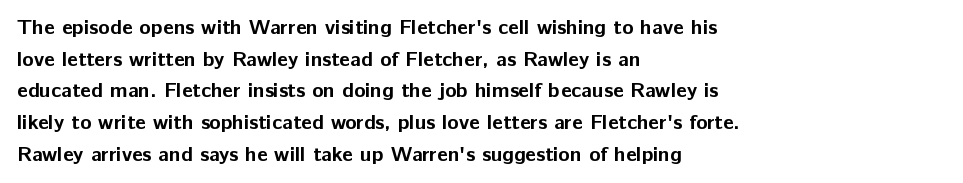
Q: Is the text bold? A: Yes.
Q: Is the text italic (slanted)? A: No, it is upright.
Q: Is the text underlined? A: No.
Q: How is the paragraph aligned? A: Left-aligned.
Q: Is the spacing between letters normal or unusually wide? A: Normal.
Q: Is the spacing between lines tight, normal or loose? A: Normal.
